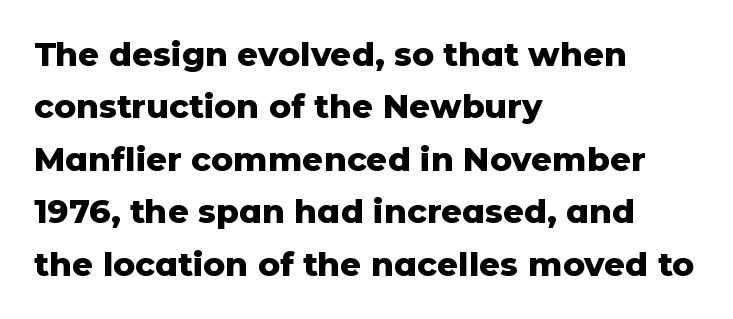
Q: Is the text bold? A: Yes.
Q: Is the text italic (slanted)? A: No, it is upright.
Q: Is the typeface a serif or a sans-serif typeface? A: Sans-serif.
Q: Is the text underlined? A: No.
Q: How is the paragraph aligned? A: Left-aligned.
Q: Is the spacing between letters normal or unusually wide? A: Normal.
Q: Is the spacing between lines tight, normal or loose? A: Normal.
Q: Width (condensed, normal, or wide)? A: Normal.
Q: Stroke contrast? A: Low.
Q: x-height? A: Medium.
Q: Monospaced? A: No.
